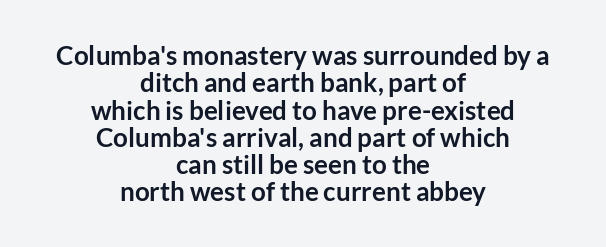
The area under the type is left untouched. Weight check: bold — yes, fully. The passage shown stacks its lines with hardly any gap. What stands out about the letter spacing? Nothing — it is the standard amount. Posture: upright roman. Typeset on center — no edge is straight.
